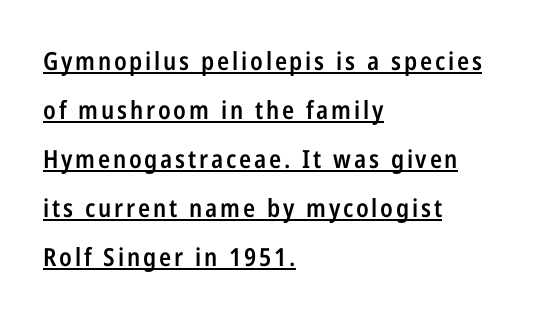
The image shows 25 px text type, upright; set left-aligned, loose line spacing (1.96x), underlined.
